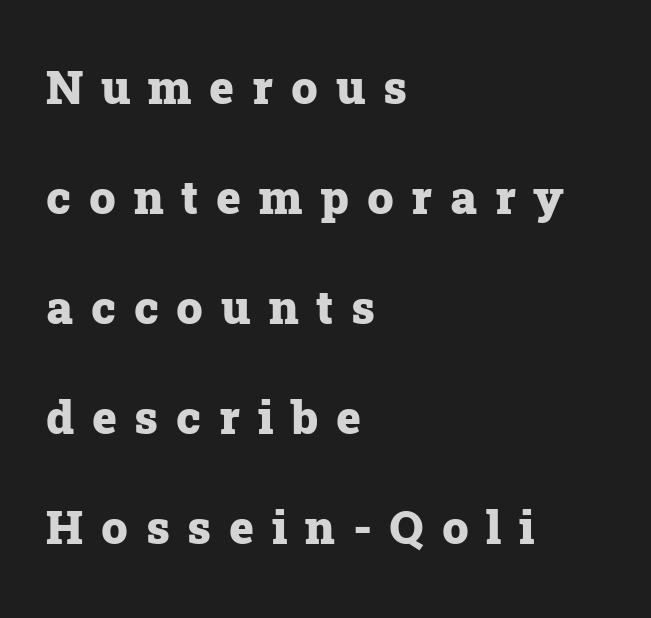
The image shows 47 px heavy serif type, upright; set left-aligned, loose line spacing (2.34x), unusually wide letter spacing (+0.38 em), not underlined; low stroke contrast and a medium x-height.
